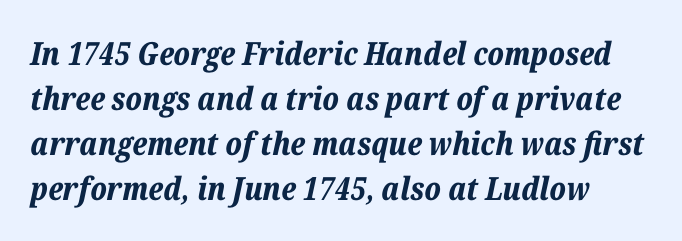
Is the block centered? No — it sits flush against the left margin. Words float on clear page, feet unadorned. Summary of vertical rhythm: regular, with standard interline spacing. Is the letter spacing exaggerated? No — it looks like the ordinary default.
